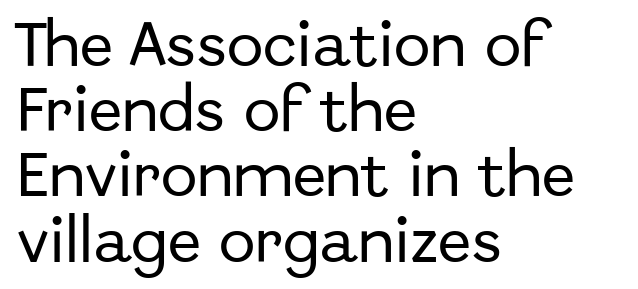
The lines are quadded left. Just letters on the line, the space beneath them empty. The characters display no serif detailing; their extremities are plain. Ordinary non-slanted type is in use.
